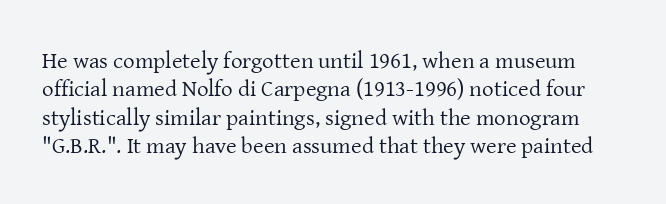
Q: Is the text bold? A: No.
Q: Is the text italic (slanted)? A: No, it is upright.
Q: Is the text underlined? A: No.
Q: Is the spacing between letters normal or unusually wide? A: Normal.
